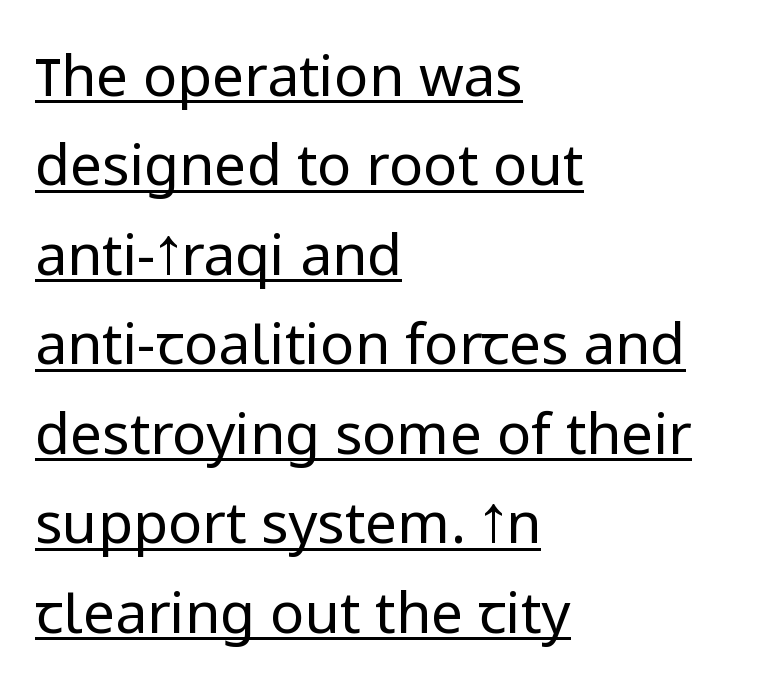
{"serif": "no", "italic": "no", "bold": "no", "weight": "regular", "width": "normal", "stroke_contrast": "low", "x_height": "medium", "monospaced": "no", "underline": "yes", "align": "left", "line_spacing": "normal", "line_spacing_ratio": 1.57, "letter_spacing": "normal", "letter_spacing_em": 0.0, "glyph_px": 57}
